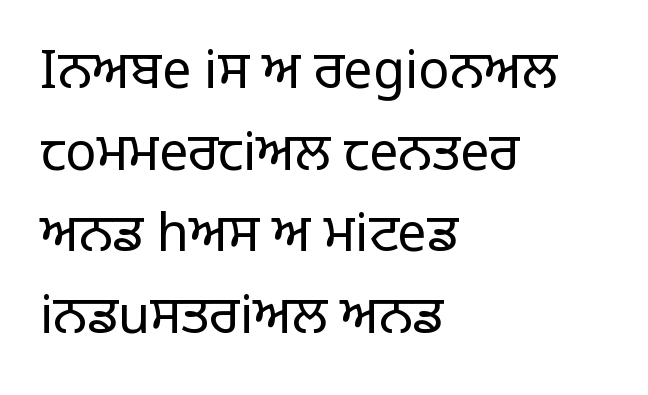
The designer went with a sans here, leaving each stem footless. The characters are drawn with everyday or finer stroke widths. Note the varied advance widths — an 'i' is clearly narrower than an 'm'. The lines in this sample share a left origin and differ only in where they stop.
